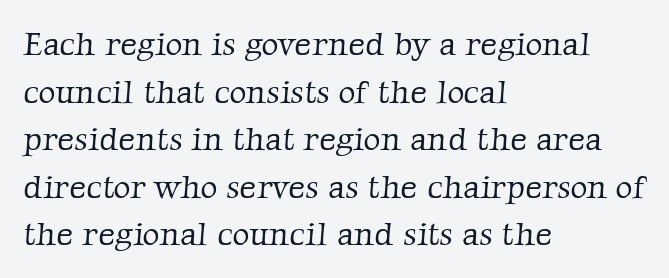
The image shows 33 px light serif type; set left-aligned, normal line spacing (1.44x), normal letter spacing, not underlined; low stroke contrast and a medium x-height.
